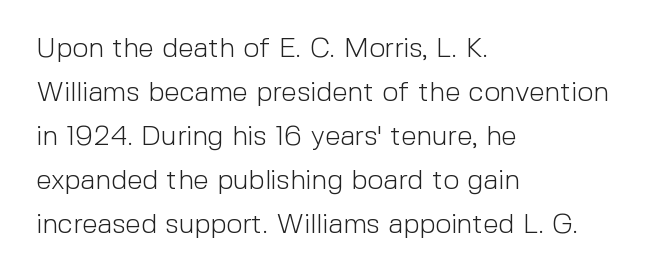
The image shows 28 px light sans-serif type, upright; set left-aligned, normal line spacing (1.57x), normal letter spacing, not underlined; a medium x-height.
